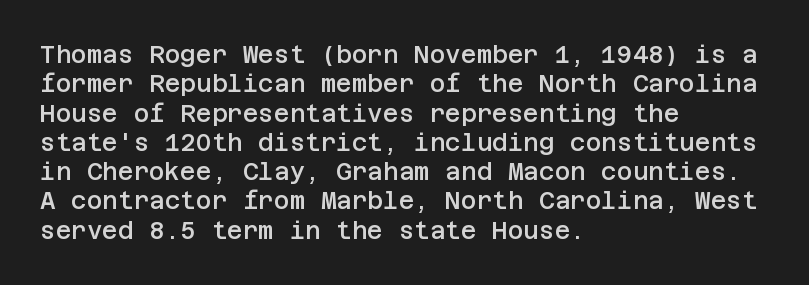
This rendering leaves character spacing at its baseline value. The gap between lines stays unmarked. Characters remain perfectly vertical along every line. The compositor pushed each line to the left boundary.
